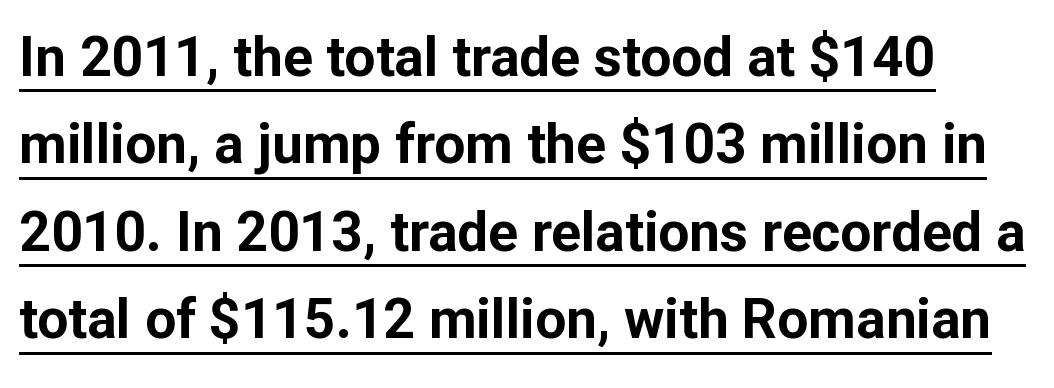
{"serif": "no", "italic": "no", "bold": "yes", "weight": "bold", "width": "normal", "stroke_contrast": "low", "x_height": "medium", "monospaced": "no", "underline": "yes", "line_spacing": "normal", "line_spacing_ratio": 1.59, "letter_spacing": "normal", "letter_spacing_em": 0.0, "glyph_px": 55}
